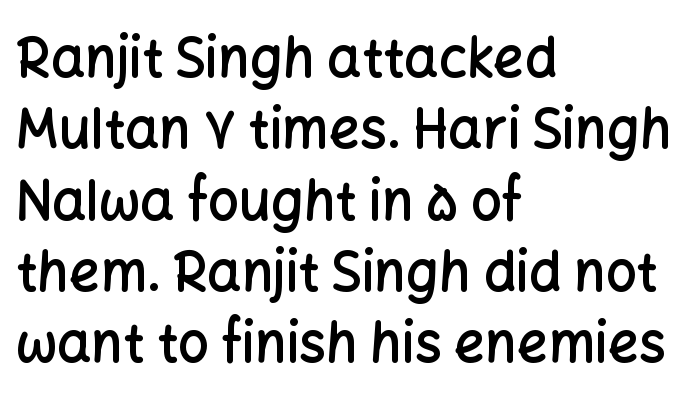
Here the glyphs are tracked normally, forming tight word shapes. This sample has the flowing, uneven cadence of proportional lettering. The face used here is a semibold: visibly heavier than regular, lighter than bold. A normal amount of white space separates one row of letters from the next.
